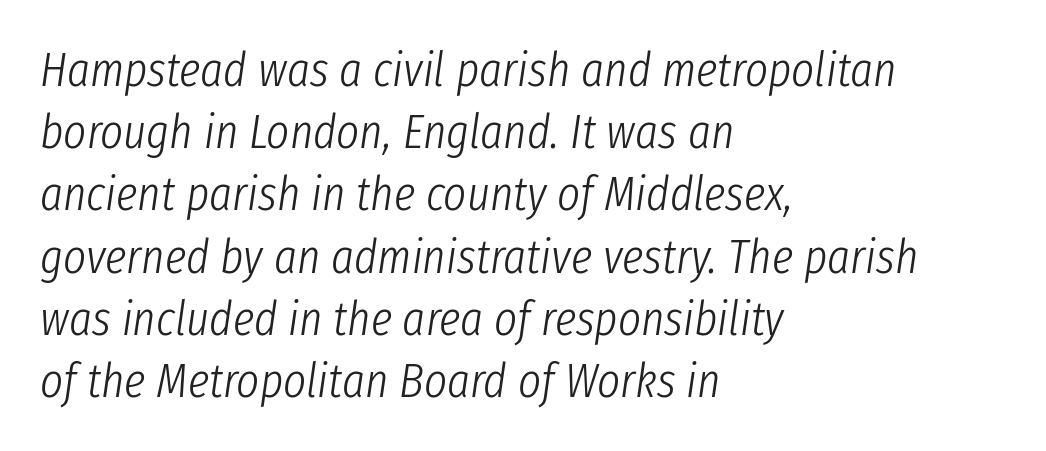
This sample is left-justified, so line endings fall wherever the words run out. Inter-character spacing is left at the font's built-in metrics. Posture: slanted. A clean baseline with only descenders dipping below it. Compared with a typical body face, this is equally light or lighter still.
